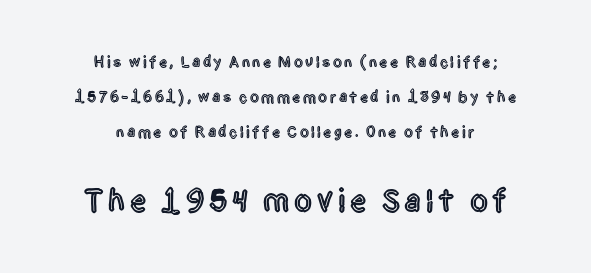
Q: Is the text italic (slanted)? A: No, it is upright.
Q: Is the typeface a serif or a sans-serif typeface? A: Sans-serif.
Q: Is the text underlined? A: No.
Q: How is the paragraph aligned? A: Centered.
Q: Is the spacing between lines tight, normal or loose? A: Loose.
Q: Which block of text is set in a larger size, the first (top) or the second (bottom)? A: The second (bottom) one.
Q: Width (condensed, normal, or wide)? A: Condensed.
Q: x-height? A: Large.
Q: Monospaced? A: No.
